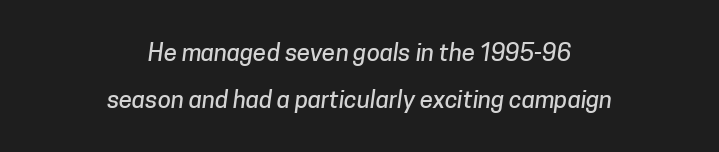
The image shows 24 px text type; set centered, loose line spacing (1.97x), normal letter spacing, not underlined.
